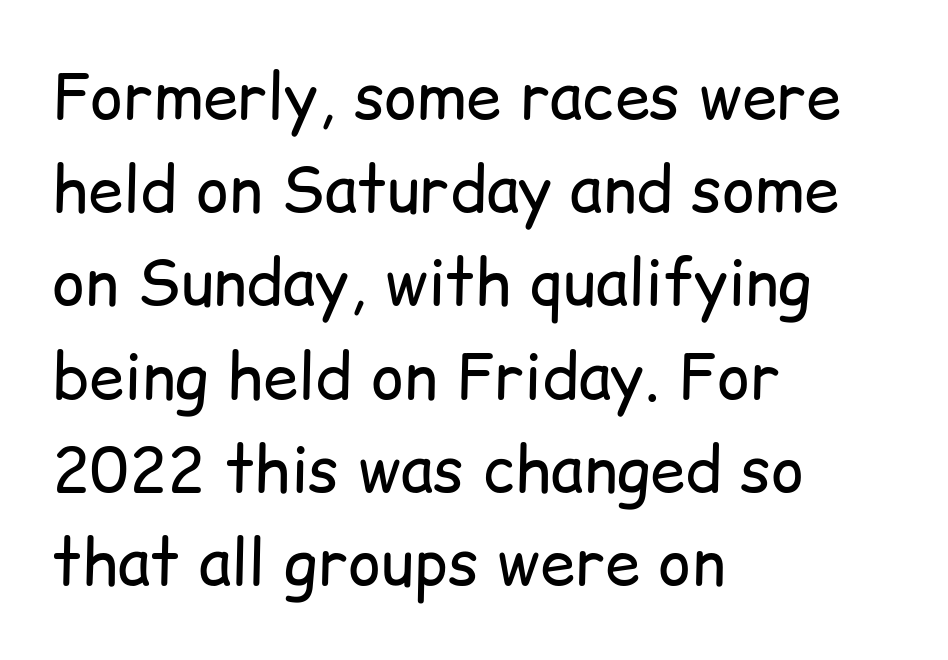
{"serif": "no", "italic": "no", "bold": "no", "weight": "regular", "width": "normal", "stroke_contrast": "low", "x_height": "medium", "monospaced": "no", "underline": "no", "align": "left", "line_spacing": "normal", "line_spacing_ratio": 1.48, "letter_spacing": "normal", "letter_spacing_em": 0.0, "glyph_px": 63}
